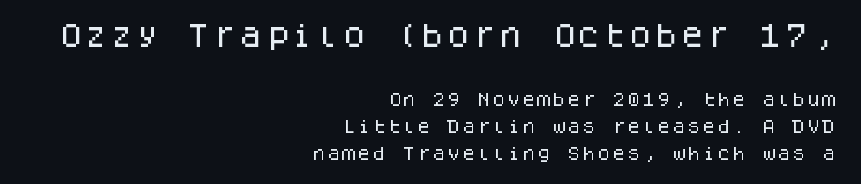
The image shows 26 px text type, upright; set right-aligned, line spacing 1.81x, normal letter spacing, not underlined; the first (top) block is 1.73x larger.
